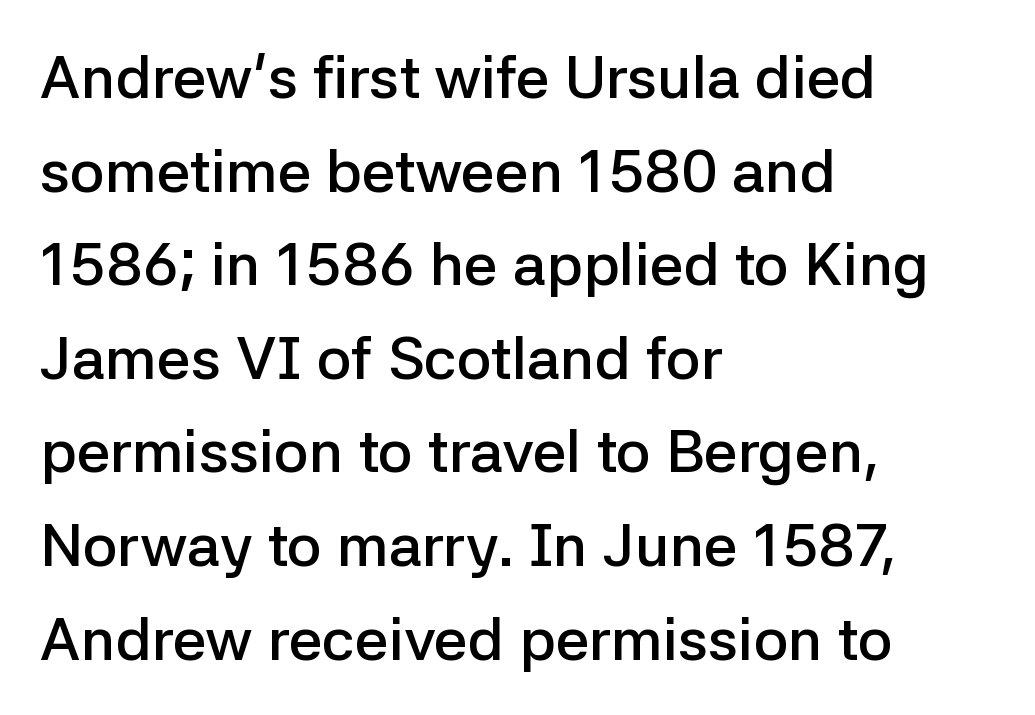
A semibold gives these letters moderate extra thickness, short of bold. Serif or sans? Sans — the stroke terminals are bare. Think of a printed novel: that variable character pitch is what you see here. The specimen reads as upright at a glance. Vertical spacing — default. Letter spacing: default.
